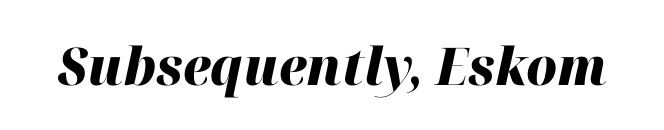
Italic: yes, the glyphs are oblique. Weight: bold. Nothing unusual about the tracking: characters are spaced as the font intends. Has an underline been added? It has not. Looks like regular typesetting: each glyph gets only the width it needs.
